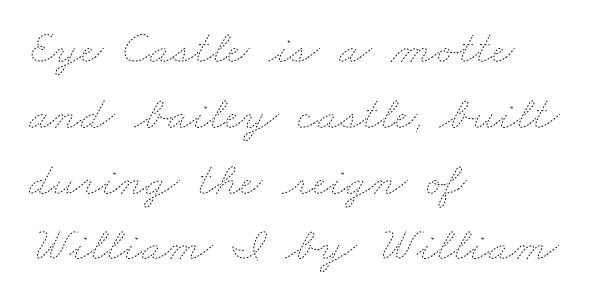
The space between consecutive lines is moderate. If you drew a ruler down the left edge, every line would touch it. The string is rendered with underlining switched off. Stems and bowls with no extra thickness — not bold.
